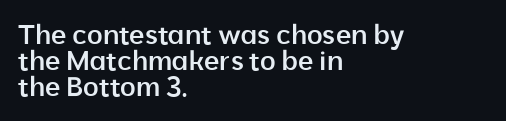
The image shows 27 px text type, upright; set left-aligned, tight line spacing (0.96x), normal letter spacing, not underlined.
